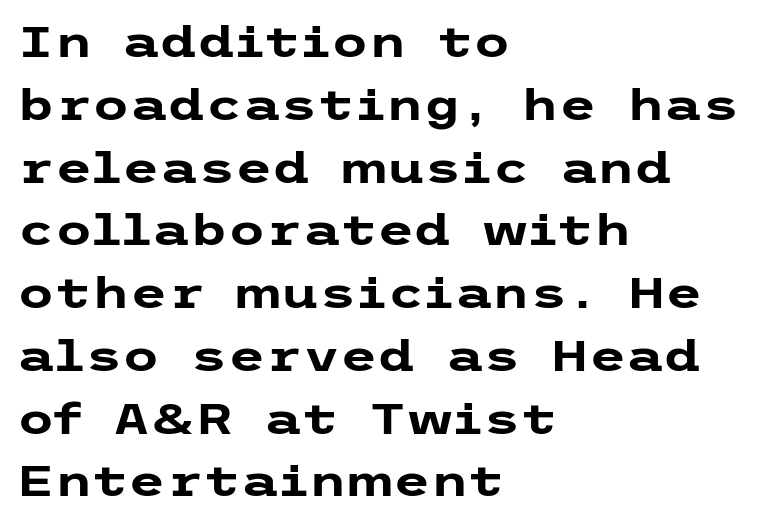
The image shows 43 px heavy, wide sans-serif type, upright; set left-aligned, normal line spacing (1.46x), normal letter spacing, not underlined; low stroke contrast and a medium x-height.
